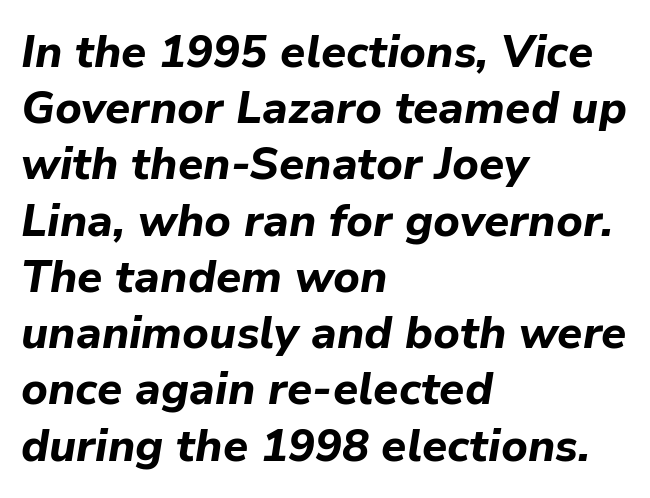
Q: Is the text bold? A: Yes.
Q: Is the text italic (slanted)? A: Yes, it leans right by about 9 degrees.
Q: Is the text underlined? A: No.
Q: How is the paragraph aligned? A: Left-aligned.
Q: Is the spacing between letters normal or unusually wide? A: Normal.
Q: Is the spacing between lines tight, normal or loose? A: Normal.
Q: Width (condensed, normal, or wide)? A: Normal.
Q: Stroke contrast? A: Low.
Q: x-height? A: Medium.
Q: Monospaced? A: No.
